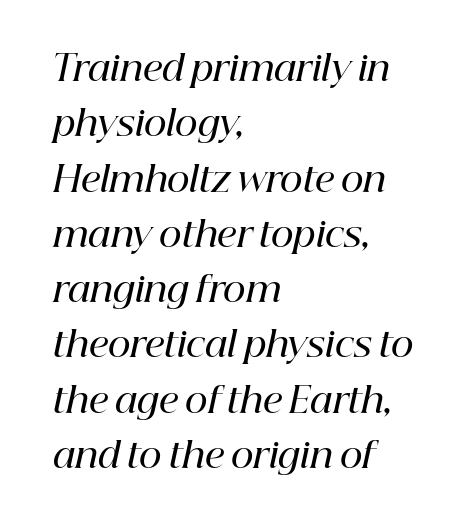
The image shows 35 px semibold serif type, italic (leaning right); set left-aligned, normal line spacing (1.58x), normal letter spacing, not underlined; high stroke contrast and a medium x-height.
